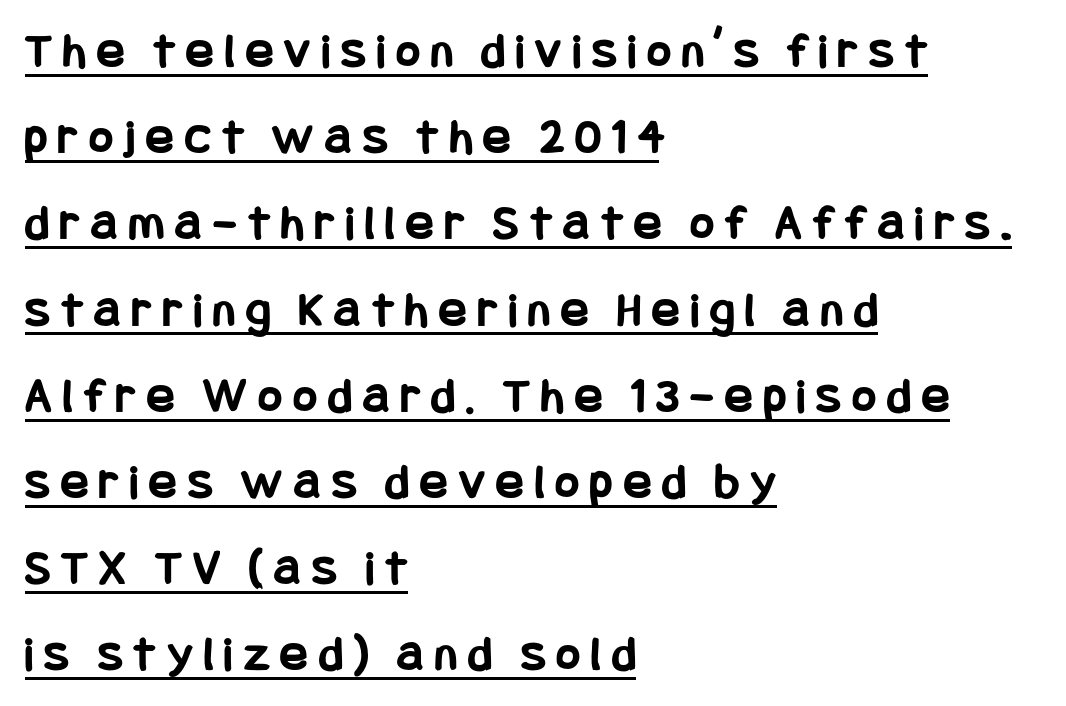
{"serif": "no", "italic": "no", "bold": "yes", "weight": "bold", "width": "condensed", "stroke_contrast": "low", "x_height": "large", "underline": "yes", "align": "left", "line_spacing": "normal", "line_spacing_ratio": 1.69, "letter_spacing": "wide", "letter_spacing_em": 0.22, "glyph_px": 51}
